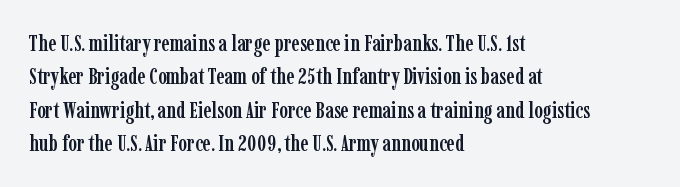
The rendering uses a moderate line-height, typical for paragraphs. These lines were composed using upright roman letters. The gaps between neighbouring characters are ordinary and unremarkable. Has an underline been added? It has not. Line starts are locked; line ends wander.
